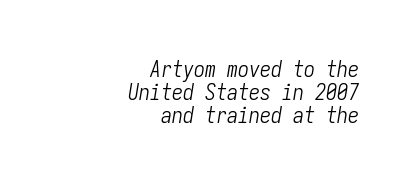
The image shows 22 px text type, italic (leaning right); set right-aligned, tight line spacing (1.05x), normal letter spacing, not underlined.
